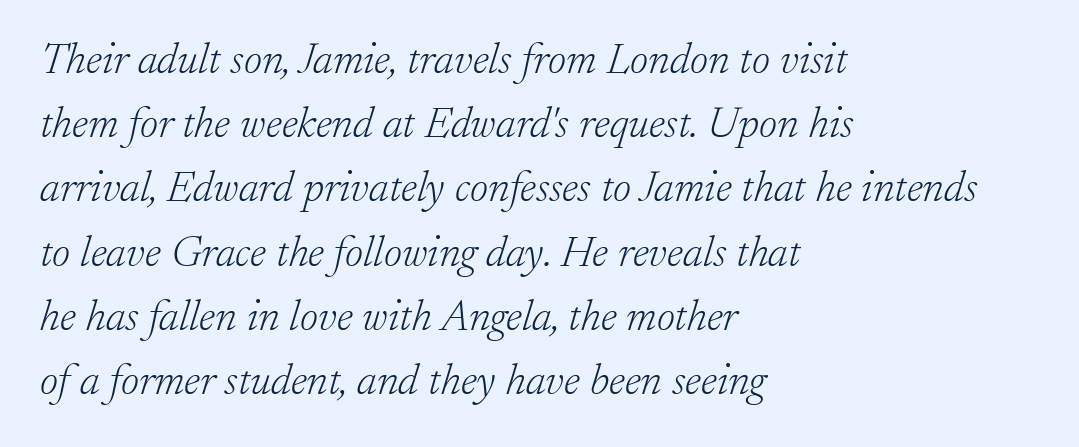
{"serif": "yes", "italic": "yes", "lean": "right", "slant_degrees": 17, "bold": "no", "weight": "light", "width": "normal", "stroke_contrast": "low", "x_height": "small", "monospaced": "no", "underline": "no", "align": "left", "line_spacing": "normal", "line_spacing_ratio": 1.46, "letter_spacing": "normal", "letter_spacing_em": 0.0, "glyph_px": 44}
